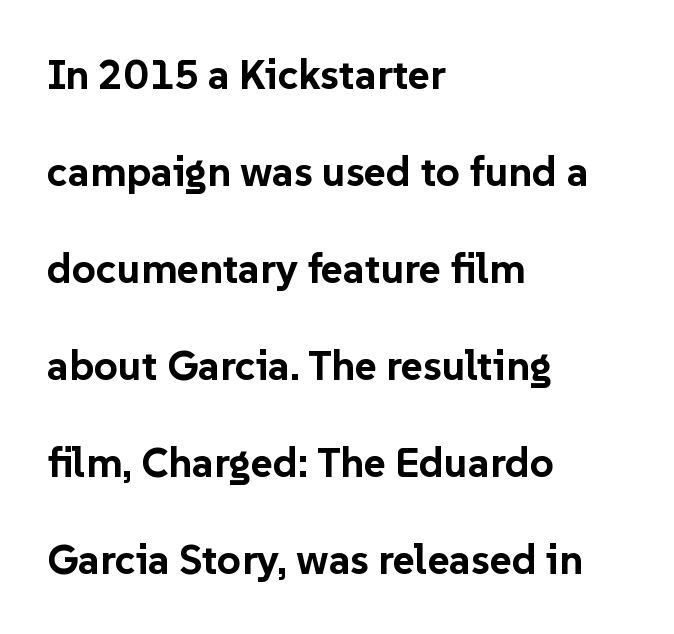
Q: Is the text bold? A: Yes.
Q: Is the text italic (slanted)? A: No, it is upright.
Q: Is the typeface a serif or a sans-serif typeface? A: Sans-serif.
Q: Is the text underlined? A: No.
Q: How is the paragraph aligned? A: Left-aligned.
Q: Is the spacing between letters normal or unusually wide? A: Normal.
Q: Is the spacing between lines tight, normal or loose? A: Loose.
Q: Width (condensed, normal, or wide)? A: Normal.
Q: Stroke contrast? A: Low.
Q: x-height? A: Medium.
Q: Monospaced? A: No.
